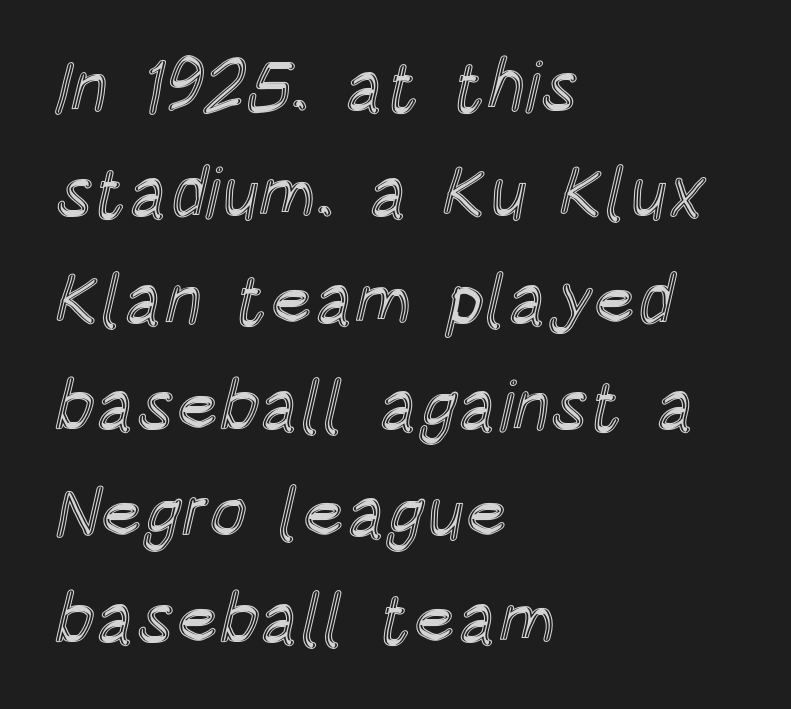
Q: Is the text italic (slanted)? A: Yes.
Q: Is the text underlined? A: No.
Q: How is the paragraph aligned? A: Left-aligned.
Q: Is the spacing between letters normal or unusually wide? A: Normal.
Q: Is the spacing between lines tight, normal or loose? A: Normal.
Q: Width (condensed, normal, or wide)? A: Condensed.
Q: x-height? A: Large.
Q: Monospaced? A: No.
